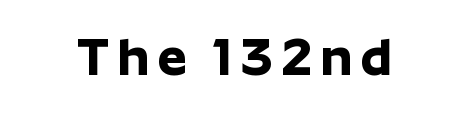
The image shows 52 px bold sans-serif type, upright; set not underlined; low stroke contrast and a medium x-height.
